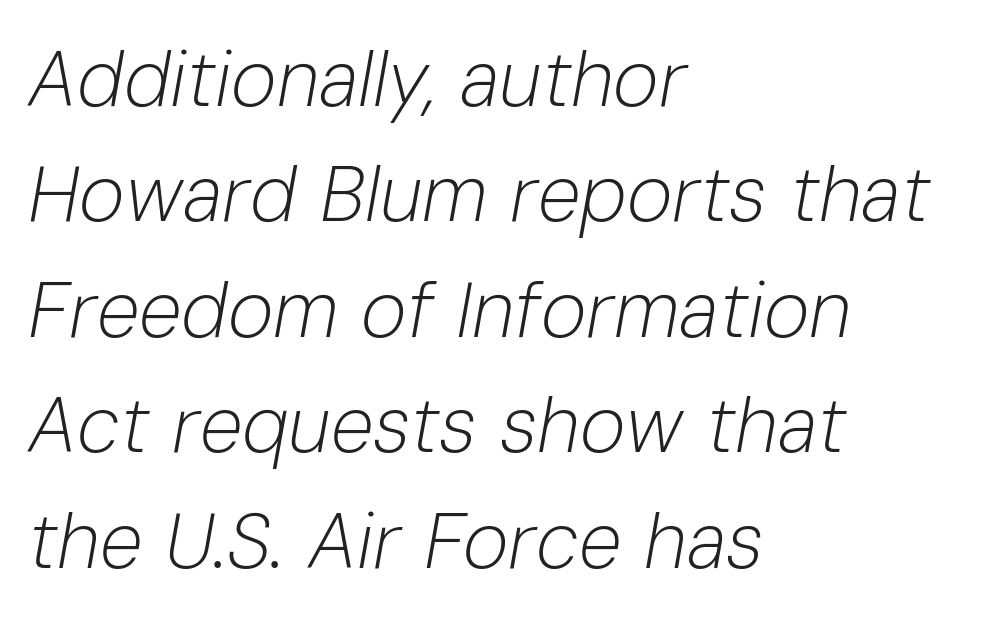
The image shows 78 px light type, italic (leaning right); set left-aligned, normal line spacing (1.48x), normal letter spacing, not underlined; low stroke contrast and a medium x-height.
